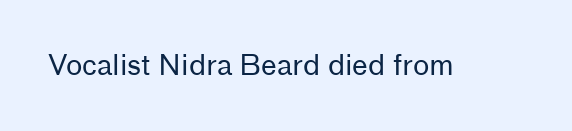
The image shows 28 px regular-weight sans-serif type, upright; set normal letter spacing, not underlined; low stroke contrast and a medium x-height.
